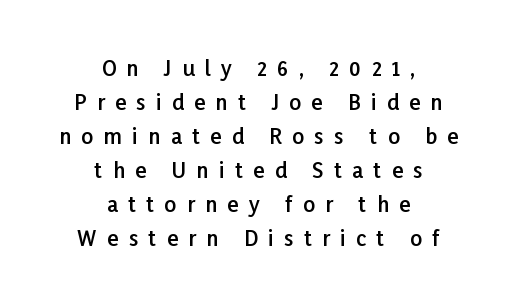
Q: Is the text bold? A: Semi-bold.
Q: Is the text italic (slanted)? A: No, it is upright.
Q: Is the text underlined? A: No.
Q: How is the paragraph aligned? A: Centered.
Q: Is the spacing between letters normal or unusually wide? A: Unusually wide.
Q: Is the spacing between lines tight, normal or loose? A: Normal.
